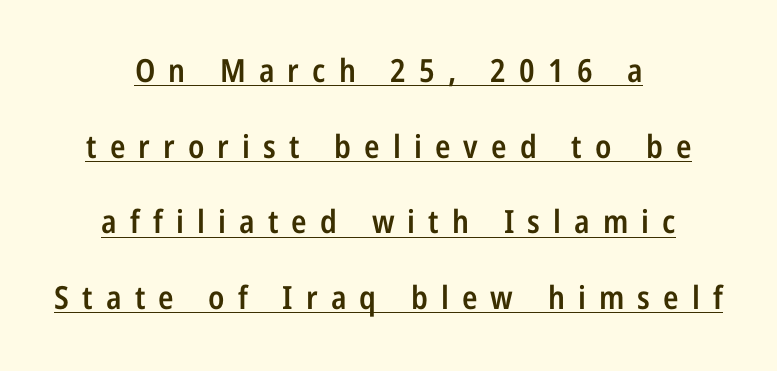
Q: Is the text bold? A: Semi-bold.
Q: Is the text italic (slanted)? A: No, it is upright.
Q: Is the typeface a serif or a sans-serif typeface? A: Sans-serif.
Q: Is the text underlined? A: Yes.
Q: How is the paragraph aligned? A: Centered.
Q: Is the spacing between letters normal or unusually wide? A: Unusually wide.
Q: Is the spacing between lines tight, normal or loose? A: Loose.
Q: Width (condensed, normal, or wide)? A: Condensed.
Q: Stroke contrast? A: Low.
Q: x-height? A: Medium.
Q: Monospaced? A: No.
